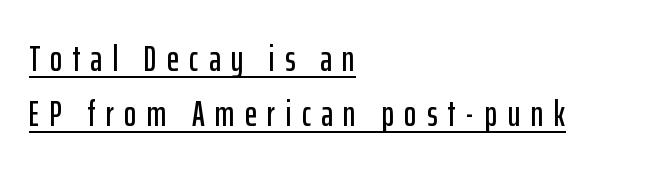
{"serif": "no", "italic": "no", "width": "condensed", "stroke_contrast": "low", "x_height": "medium", "monospaced": "no", "underline": "yes", "align": "left", "line_spacing": "normal", "line_spacing_ratio": 1.48, "letter_spacing": "wide", "letter_spacing_em": 0.28, "glyph_px": 37}
